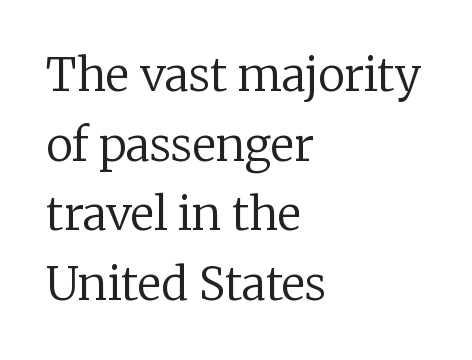
It's the straight-up-and-down kind of type. These lines are composed in type with serifs. Looks like regular typesetting: each glyph gets only the width it needs. No extra ink here — the face is not bold. Alignment: flush left.
